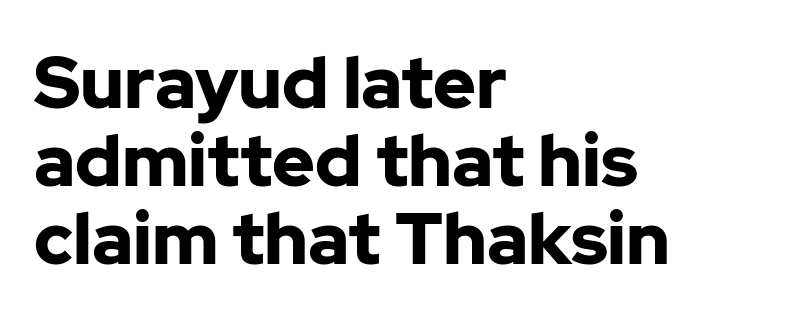
The image shows 72 px bold sans-serif type, upright; set left-aligned, tight line spacing (1.08x), normal letter spacing, not underlined; low stroke contrast and a medium x-height.
